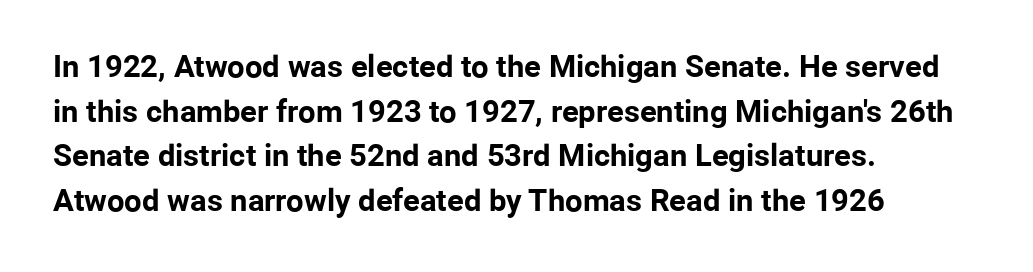
{"serif": "no", "italic": "no", "bold": "yes", "weight": "bold", "width": "normal", "stroke_contrast": "low", "x_height": "medium", "monospaced": "no", "underline": "no", "align": "left", "line_spacing": "normal", "line_spacing_ratio": 1.44, "letter_spacing": "normal", "letter_spacing_em": 0.0, "glyph_px": 31}
